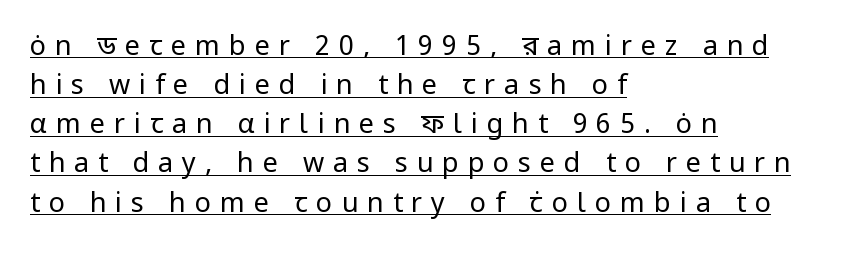
The words here are underlined. It's the straight-up-and-down kind of type. Letters have the restrained weight of plain body copy at most. Does the copy run flush right? No — it runs flush left. Is the letter spacing exaggerated? Yes — the characters are pushed far apart.
